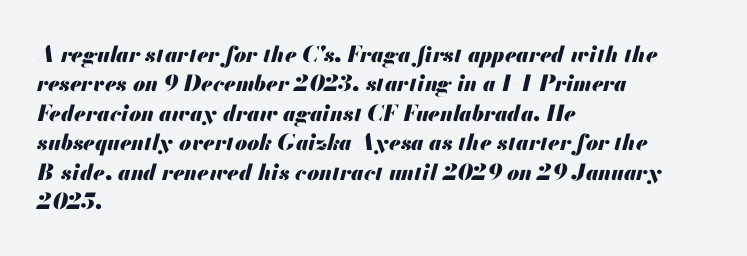
Slanted lettering throughout. The passage shown stacks its lines at a standard gap. This sample is left-justified, so line endings fall wherever the words run out. Summary of weight: heavy, a full bold.
